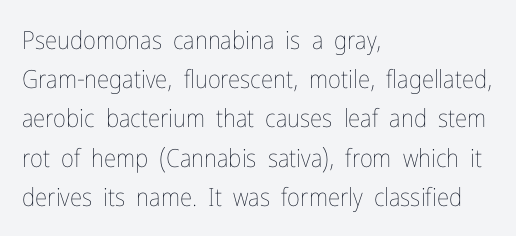
Is this a heavy cut? Hardly; it is regular or lighter. In CSS terms this would be text-align: left. Words appear dense and cohesive because spacing is normal. The gap between lines stays unmarked. Reading down the column, the eye jumps a familiar distance to each next line. This is roman type, the default non-slanted kind.
